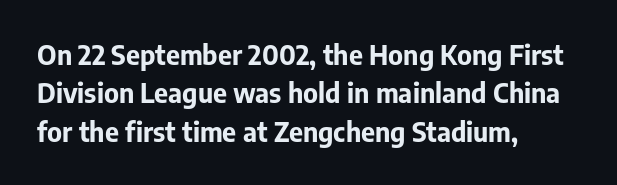
Q: Is the text bold? A: Yes.
Q: Is the text italic (slanted)? A: No, it is upright.
Q: Is the text underlined? A: No.
Q: How is the paragraph aligned? A: Left-aligned.
Q: Is the spacing between letters normal or unusually wide? A: Normal.
Q: Is the spacing between lines tight, normal or loose? A: Normal.
